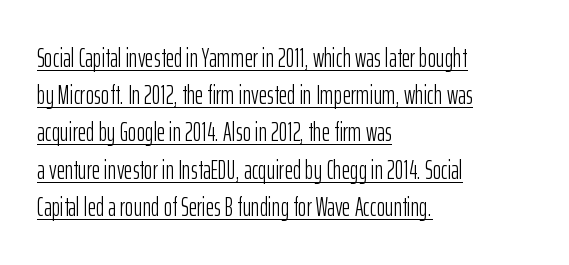
The image shows 26 px text type, upright; set left-aligned, normal line spacing (1.43x), normal letter spacing, underlined.
